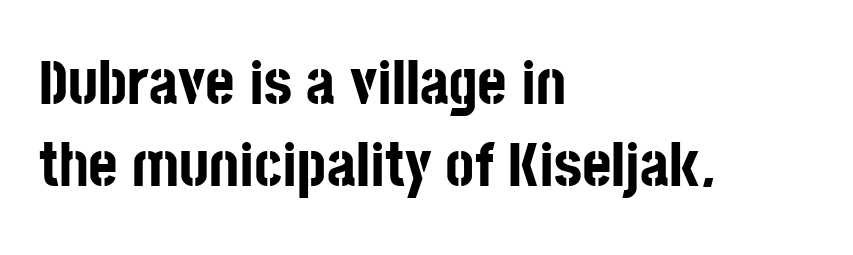
The image shows 63 px bold, condensed sans-serif type, upright; set left-aligned, normal line spacing (1.3x), normal letter spacing, not underlined; low stroke contrast and a large x-height.
